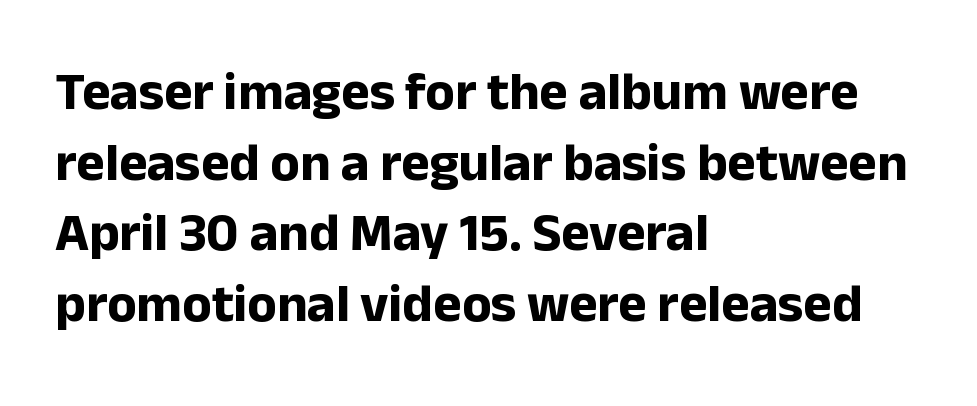
The image shows 54 px bold sans-serif type, upright; set left-aligned, normal line spacing (1.31x), normal letter spacing, not underlined; low stroke contrast and a medium x-height.
